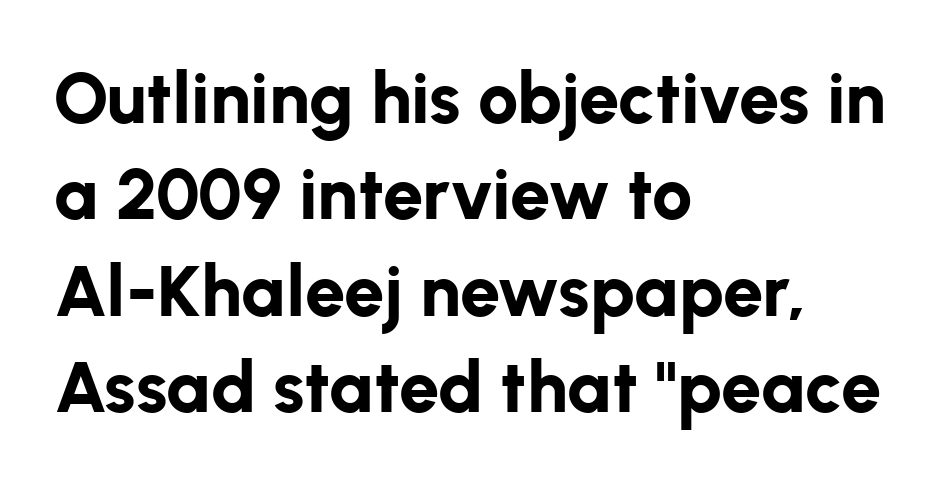
Tall strokes in this sample are plumb rather than angled. Caption: standard tracking, unaltered. These lines sit exactly where default settings would place them. Typographic density is high because the face is bold. Quick note: underline off.
